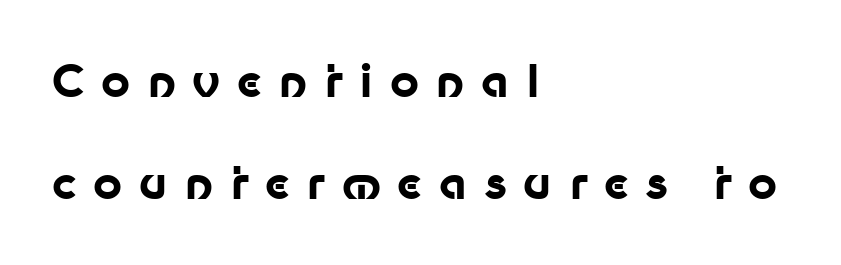
Horizontally, the lines are justified to the leading edge only. This is the regular roman posture of the typeface. Vertically, the passage feels expansive, rows floating well apart. The face used here is rendered with a markedly widened letterfit. Do the characters align in a grid? No, the font is proportional. The type family on display is of the sans-serif kind.
